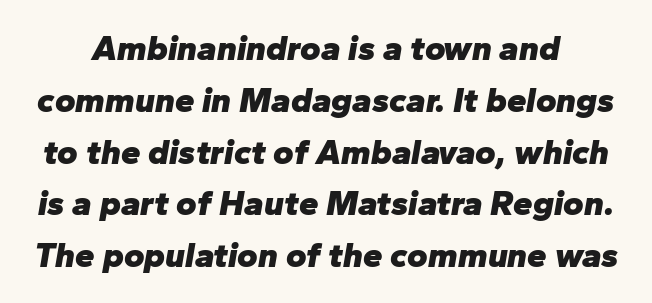
The image shows 35 px heavy type, italic (leaning right); set normal line spacing (1.48x), normal letter spacing, not underlined; low stroke contrast and a medium x-height.
